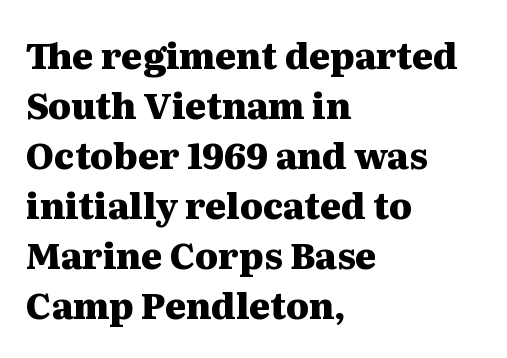
Q: Is the text bold? A: Yes.
Q: Is the text italic (slanted)? A: No, it is upright.
Q: Is the typeface a serif or a sans-serif typeface? A: Serif.
Q: Is the text underlined? A: No.
Q: How is the paragraph aligned? A: Left-aligned.
Q: Is the spacing between letters normal or unusually wide? A: Normal.
Q: Is the spacing between lines tight, normal or loose? A: Normal.
Q: Width (condensed, normal, or wide)? A: Wide.
Q: Stroke contrast? A: Medium.
Q: x-height? A: Medium.
Q: Monospaced? A: No.
